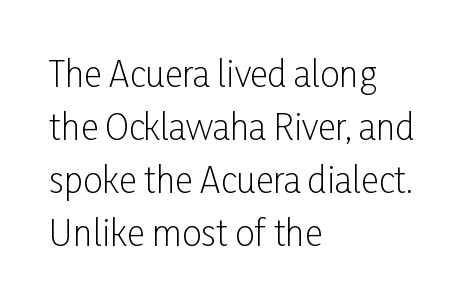
The image shows 35 px light, condensed sans-serif type, upright; set left-aligned, normal line spacing (1.51x), normal letter spacing, not underlined; low stroke contrast and a medium x-height.
